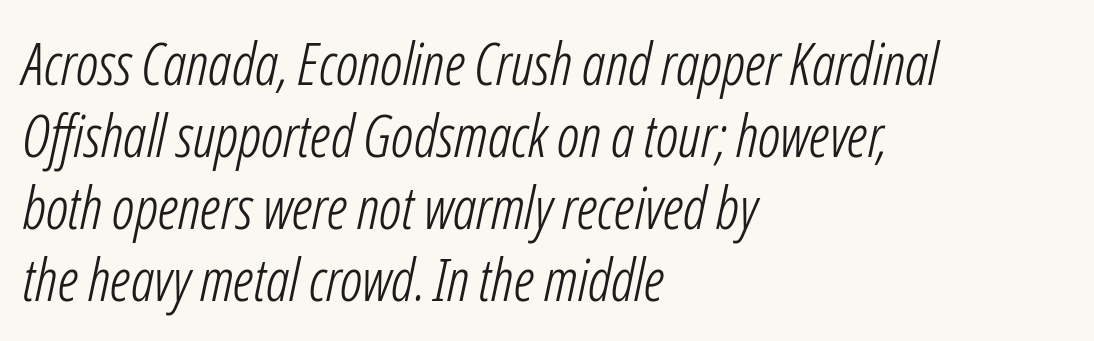
{"italic": "yes", "lean": "right", "slant_degrees": 12, "bold": "no", "weight": "light", "width": "condensed", "stroke_contrast": "low", "x_height": "medium", "monospaced": "no", "underline": "no", "align": "left", "line_spacing_ratio": 1.24, "letter_spacing": "normal", "letter_spacing_em": 0.0, "glyph_px": 58}
